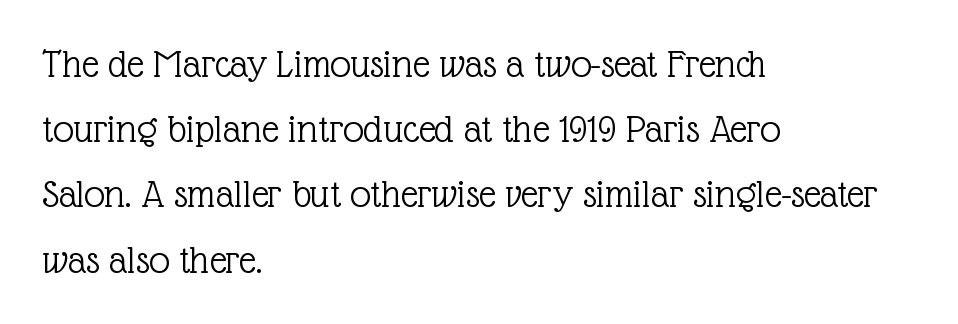
The image shows 41 px light serif type, upright; set left-aligned, normal line spacing (1.59x), normal letter spacing, not underlined; a medium x-height.
